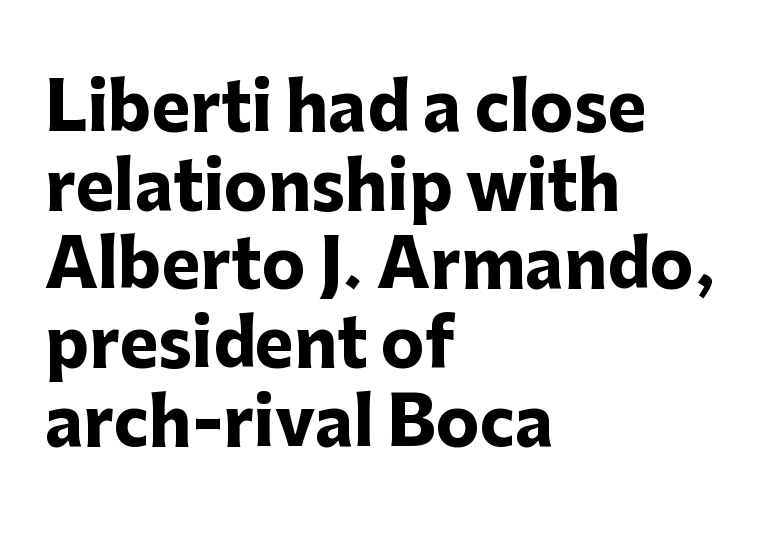
The image shows 65 px heavy sans-serif type, upright; set left-aligned, line spacing 1.21x, normal letter spacing, not underlined; low stroke contrast and a medium x-height.
